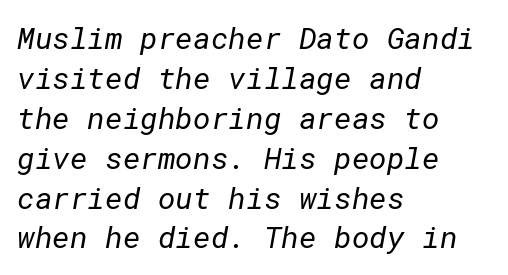
Letterform terminals end flat and unadorned throughout the passage. Decoration check: the copy has no underline. Reading down the column, the eye jumps a familiar distance to each next line. The tracking reads as untouched default to a designer's eye. The font is comparable to plain body text, perhaps lighter. Left-aligned paragraph, ragged on the right.
